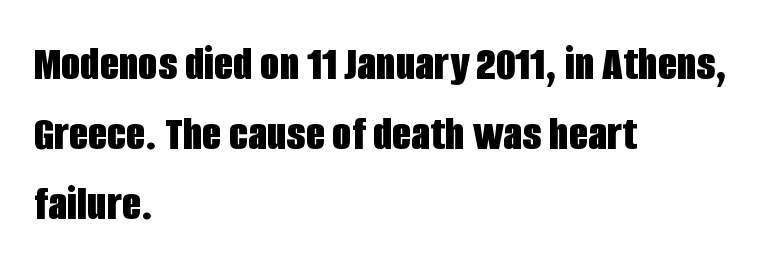
{"serif": "no", "italic": "no", "bold": "yes", "weight": "bold", "width": "condensed", "stroke_contrast": "low", "x_height": "large", "monospaced": "no", "underline": "no", "align": "left", "line_spacing": "normal", "line_spacing_ratio": 1.4, "letter_spacing": "normal", "letter_spacing_em": 0.0, "glyph_px": 50}
